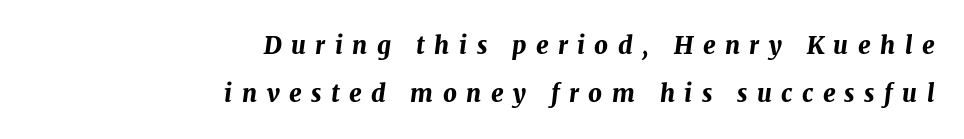
Is the letter spacing exaggerated? Yes — the characters are pushed far apart. You can tell it's italic because the verticals aren't actually vertical. Is the block centered? No — it sits flush against the right margin. Quick note: underline off.
